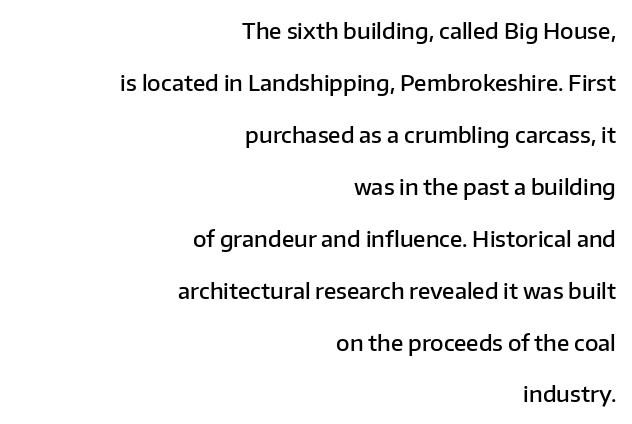
The paragraph has a hard right edge and a soft left edge. A somewhat darkened texture: the type is semibold rather than bold. How are the letters spaced? Ordinarily, with no added tracking. Does the leading feel generous? Absolutely, it's lavish. Lines of text with bare space underneath. Posture: straight, roman, zero tilt.
